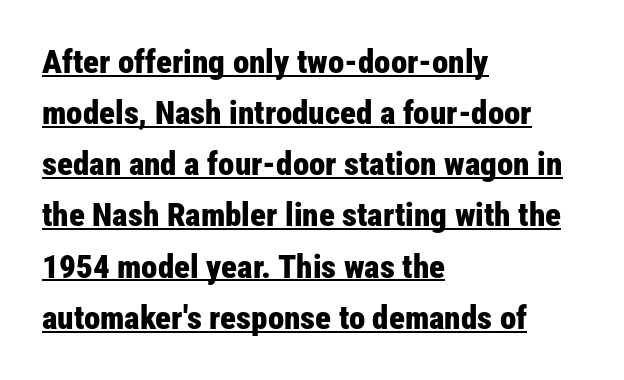
{"serif": "no", "italic": "no", "bold": "yes", "weight": "bold", "width": "condensed", "stroke_contrast": "low", "x_height": "medium", "monospaced": "no", "underline": "yes", "align": "left", "line_spacing": "normal", "line_spacing_ratio": 1.55, "letter_spacing": "normal", "letter_spacing_em": 0.0, "glyph_px": 33}
